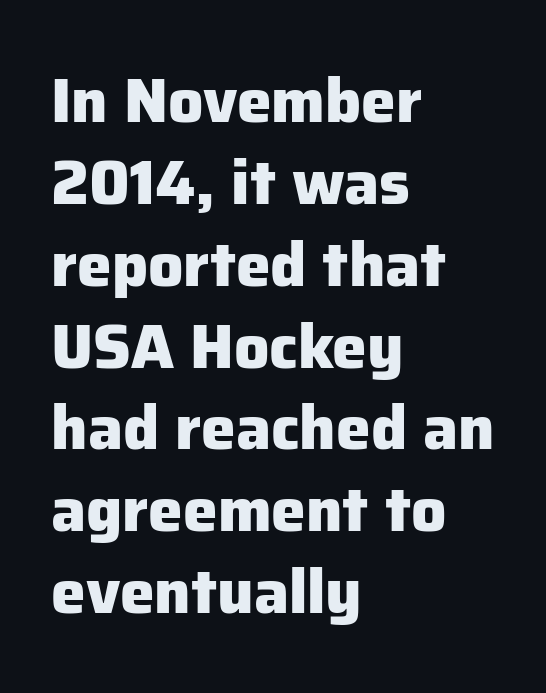
Every letter is thick-stroked: bold, no question. The space directly below the letters is spotless. Looks like regular typesetting: each glyph gets only the width it needs. These lines are composed in type without serifs.
